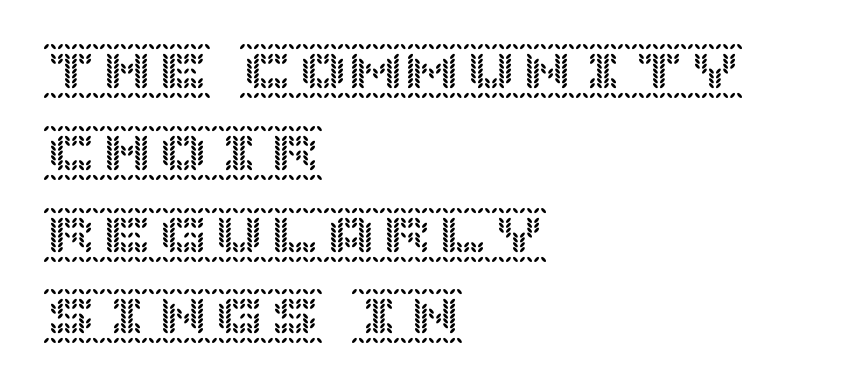
The block of text has a typical density, with ordinary space between rows. Type without underlining. These lines keep a tight, regular rhythm from letter to letter. Characters remain perfectly vertical along every line. One-word summary of the alignment: left.
